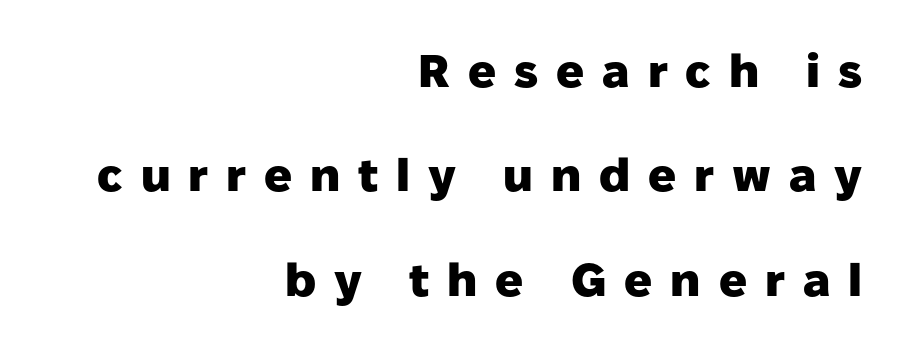
The passage shown is typed in a proportional face where columns would drift. The line-height multiplier appears high, well above default. This is heavy type, rendered in bold. Horizontally, the lines are justified to the trailing edge only. A typesetter would call this heavily tracked-out type. Decoration check: the copy has no underline.
